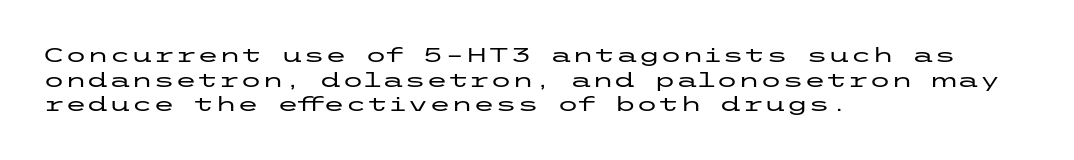
Here the glyphs are tracked normally, forming tight word shapes. The baseline area is clear. Ascenders rise straight up at ninety degrees. These lines stack with their left ends in a neat column.
